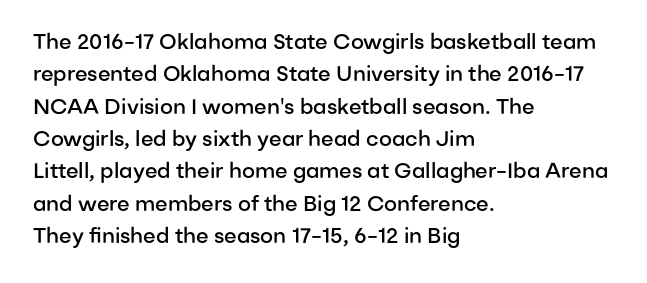
{"italic": "no", "bold": "semi", "underline": "no", "align": "left", "line_spacing": "normal", "line_spacing_ratio": 1.54, "letter_spacing": "normal", "letter_spacing_em": 0.0, "glyph_px": 21}
